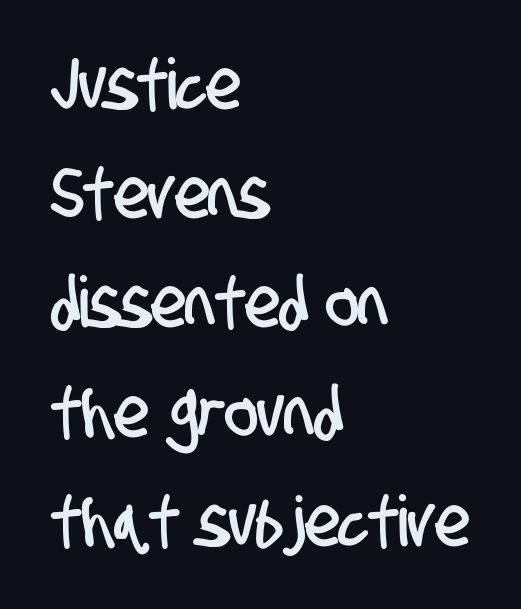
{"serif": "no", "width": "condensed", "stroke_contrast": "low", "x_height": "large", "monospaced": "no", "underline": "no", "align": "left", "line_spacing": "normal", "line_spacing_ratio": 1.56, "letter_spacing": "normal", "letter_spacing_em": 0.0, "glyph_px": 70}
